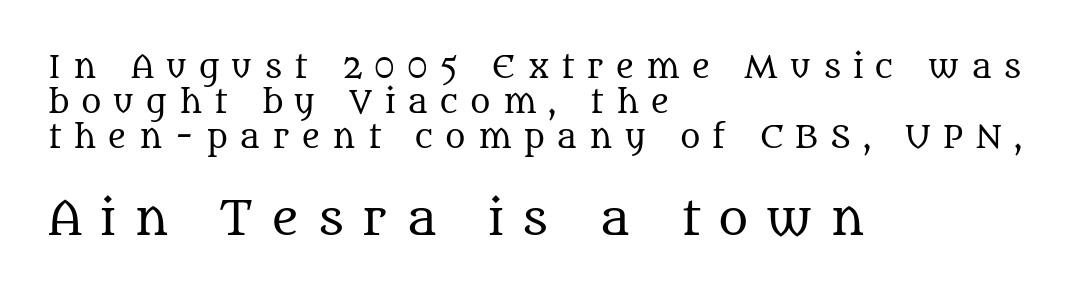
Typographically, this falls in the serif category. The passage shown stacks its lines with hardly any gap. A student would notice the bottom passage is typeset larger than what precedes it. Typeset ragged right — the left edge is the straight one. Here the glyphs are tracked loosely, breaking word shapes into spaced letters.
